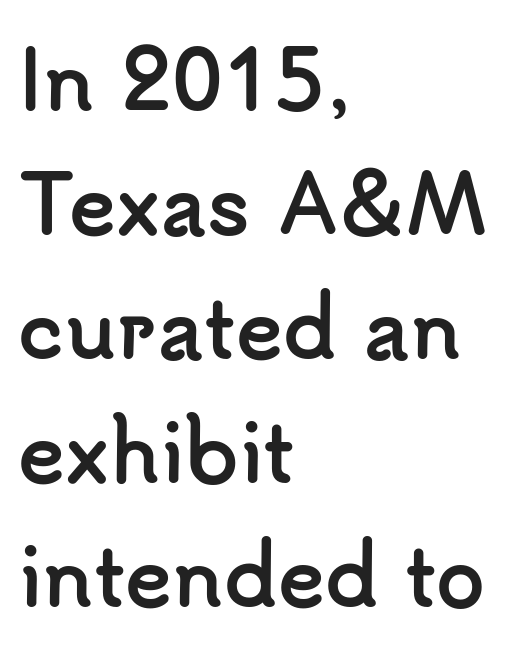
The image shows 79 px semibold sans-serif type, upright; set left-aligned, normal line spacing (1.57x), normal letter spacing, not underlined; low stroke contrast and a small x-height.
